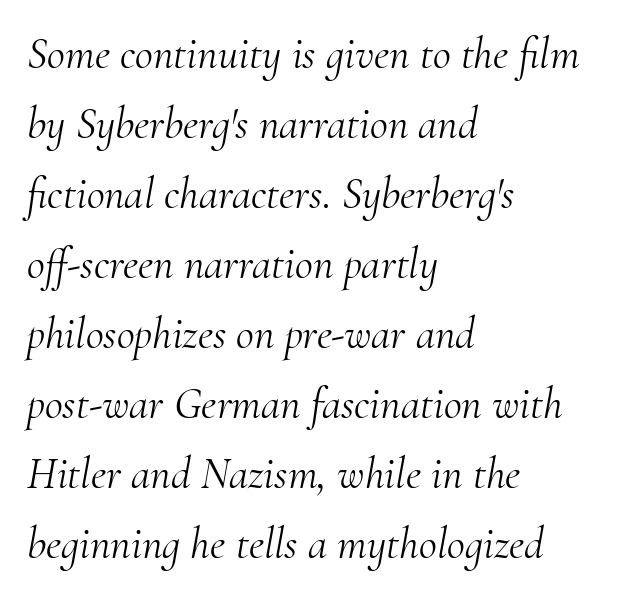
The image shows 44 px light serif type, italic (leaning right); set left-aligned, normal line spacing (1.59x), normal letter spacing, not underlined; medium stroke contrast and a small x-height.
